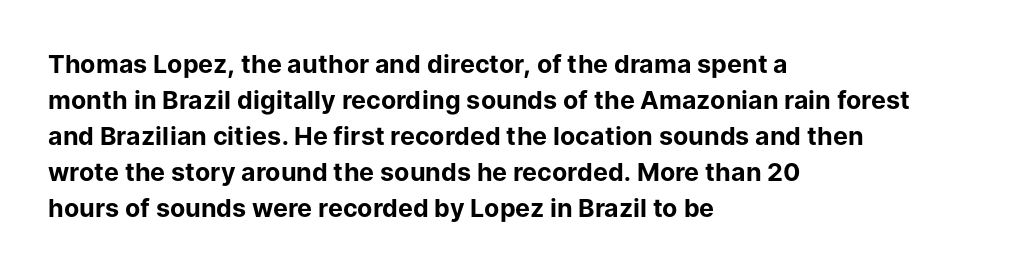
{"italic": "no", "bold": "yes", "underline": "no", "align": "left", "line_spacing": "normal", "line_spacing_ratio": 1.44, "letter_spacing": "normal", "letter_spacing_em": 0.0, "glyph_px": 25}
